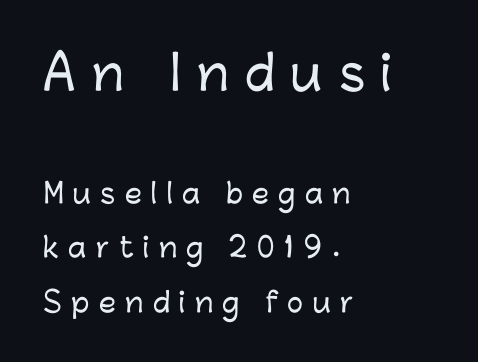
{"serif": "no", "italic": "no", "width": "normal", "stroke_contrast": "low", "x_height": "medium", "monospaced": "no", "underline": "no", "align": "left", "line_spacing": "loose", "line_spacing_ratio": 2.02, "letter_spacing": "wide", "letter_spacing_em": 0.35, "larger_block": "first", "size_ratio": 1.74, "glyph_px": 47}
